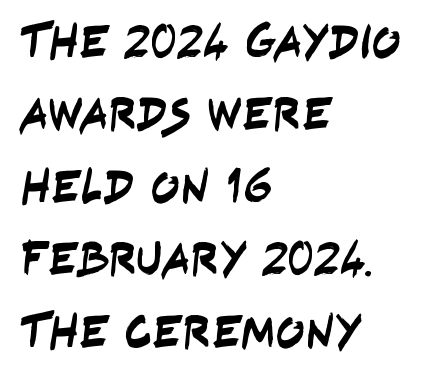
Q: Is the typeface a serif or a sans-serif typeface? A: Sans-serif.
Q: Is the text underlined? A: No.
Q: How is the paragraph aligned? A: Left-aligned.
Q: Is the spacing between letters normal or unusually wide? A: Normal.
Q: Is the spacing between lines tight, normal or loose? A: Normal.
Q: Width (condensed, normal, or wide)? A: Condensed.
Q: Stroke contrast? A: Low.
Q: x-height? A: Large.
Q: Monospaced? A: No.
